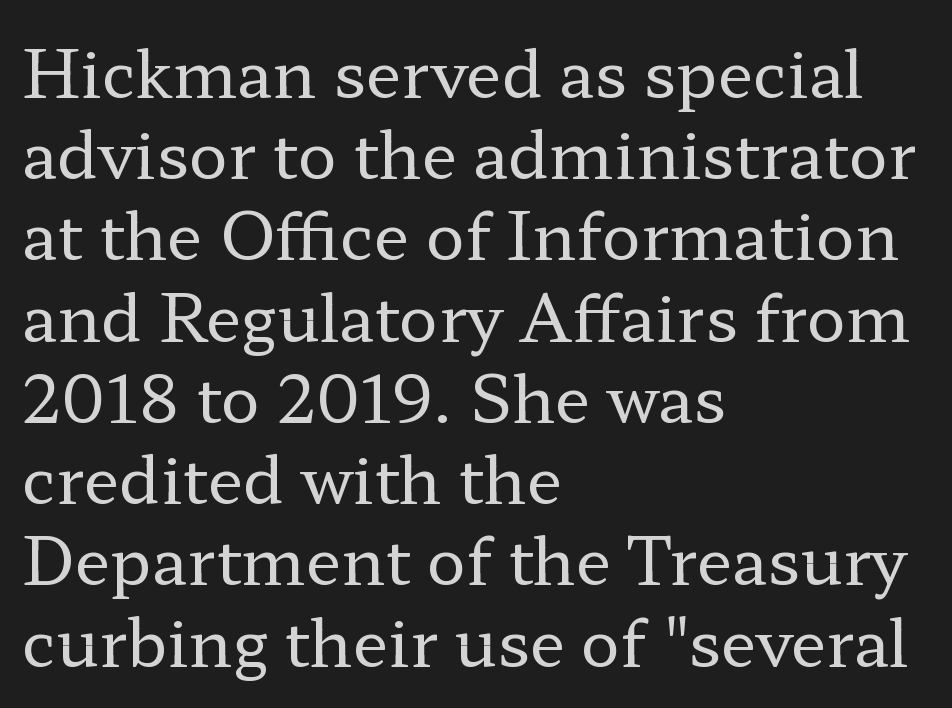
{"serif": "yes", "italic": "no", "bold": "no", "weight": "regular", "width": "wide", "stroke_contrast": "low", "x_height": "medium", "monospaced": "no", "underline": "no", "align": "left", "line_spacing": "normal", "line_spacing_ratio": 1.25, "letter_spacing": "normal", "letter_spacing_em": 0.0, "glyph_px": 65}
